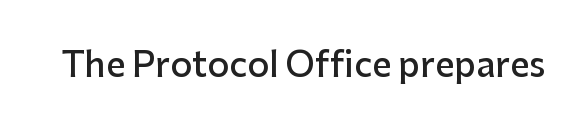
Q: Is the text bold? A: Semi-bold.
Q: Is the text italic (slanted)? A: No, it is upright.
Q: Is the typeface a serif or a sans-serif typeface? A: Sans-serif.
Q: Is the text underlined? A: No.
Q: Is the spacing between letters normal or unusually wide? A: Normal.
Q: Width (condensed, normal, or wide)? A: Normal.
Q: Stroke contrast? A: Low.
Q: x-height? A: Medium.
Q: Monospaced? A: No.
